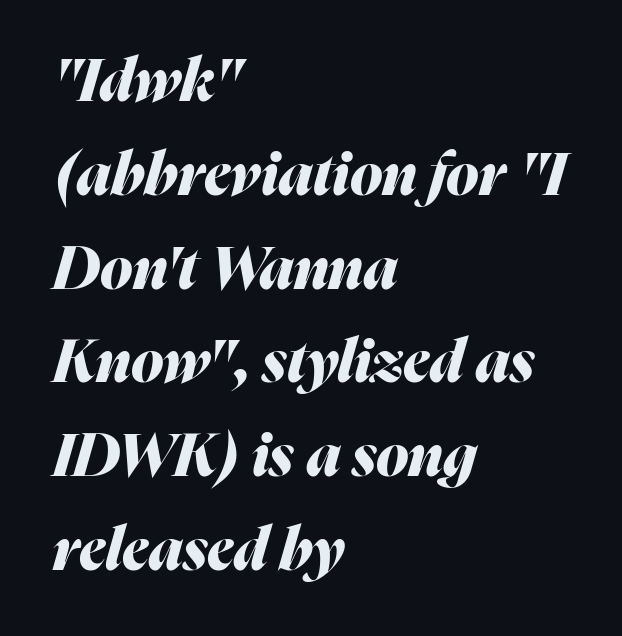
Baseline-to-baseline distance is the conventional proportion of letter height. A typesetter would call this proportional, since set widths differ per character. Pretty heavy lettering here — definitely bold. Tall strokes in this sample are angled rather than plumb. A bare baseline throughout the passage.
